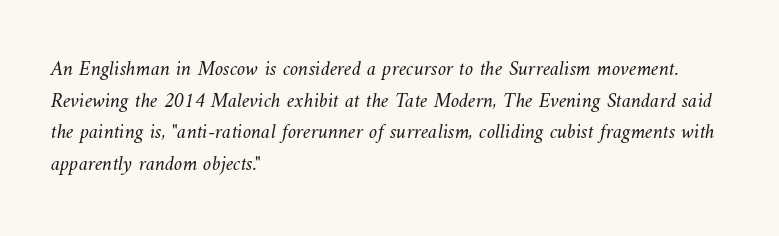
Q: Is the text bold? A: No.
Q: Is the text underlined? A: No.
Q: How is the paragraph aligned? A: Left-aligned.
Q: Is the spacing between letters normal or unusually wide? A: Normal.
Q: Is the spacing between lines tight, normal or loose? A: Normal.
